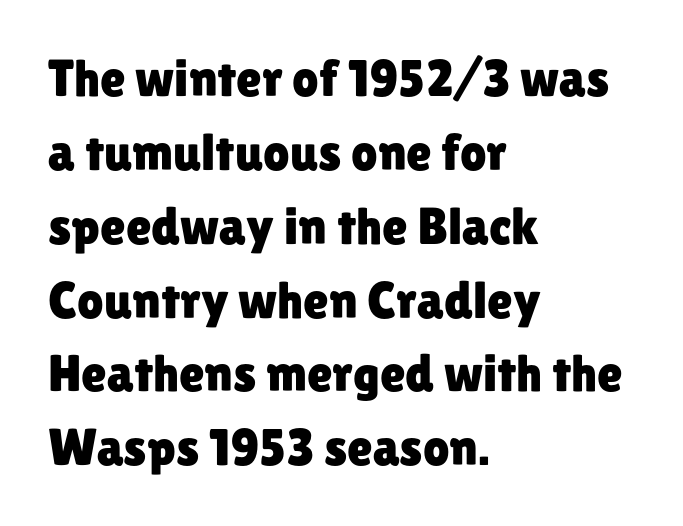
{"serif": "no", "italic": "no", "width": "normal", "stroke_contrast": "low", "x_height": "medium", "monospaced": "no", "underline": "no", "align": "left", "line_spacing": "normal", "line_spacing_ratio": 1.42, "letter_spacing": "normal", "letter_spacing_em": 0.0, "glyph_px": 52}
